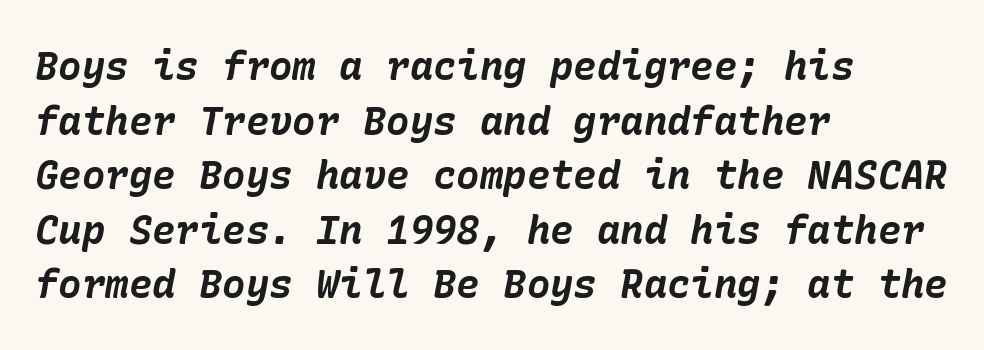
Q: Is the text bold? A: Yes.
Q: Is the text italic (slanted)? A: Yes, it leans right by about 10 degrees.
Q: Is the text underlined? A: No.
Q: How is the paragraph aligned? A: Left-aligned.
Q: Is the spacing between letters normal or unusually wide? A: Normal.
Q: Is the spacing between lines tight, normal or loose? A: Normal.
Q: Width (condensed, normal, or wide)? A: Normal.
Q: Stroke contrast? A: Low.
Q: x-height? A: Medium.
